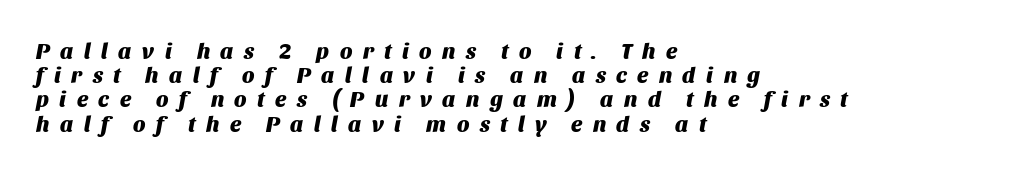
Is the letter spacing exaggerated? Yes — the characters are pushed far apart. Cramped leading. Glance below the letters and you will spot only blank space. Emphasis-style slanted type is in use. Heft: maximum for text — a bold. The text block is weighted toward the left margin, trailing off unevenly rightward.
